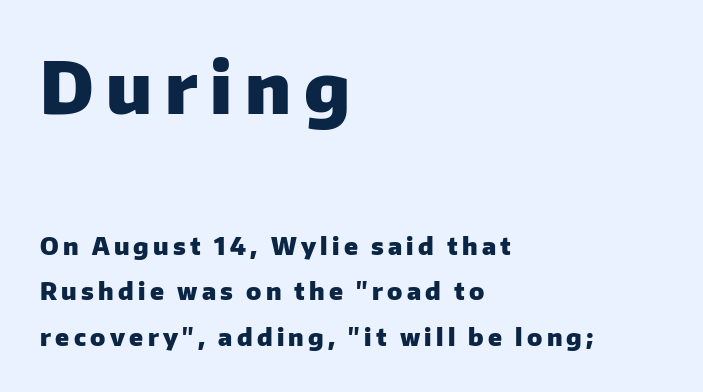
Q: Is the text bold? A: Yes.
Q: Is the text italic (slanted)? A: No, it is upright.
Q: Is the typeface a serif or a sans-serif typeface? A: Sans-serif.
Q: Is the text underlined? A: No.
Q: How is the paragraph aligned? A: Left-aligned.
Q: Which block of text is set in a larger size, the first (top) or the second (bottom)? A: The first (top) one.
Q: Width (condensed, normal, or wide)? A: Normal.
Q: Stroke contrast? A: Low.
Q: x-height? A: Medium.
Q: Monospaced? A: No.
